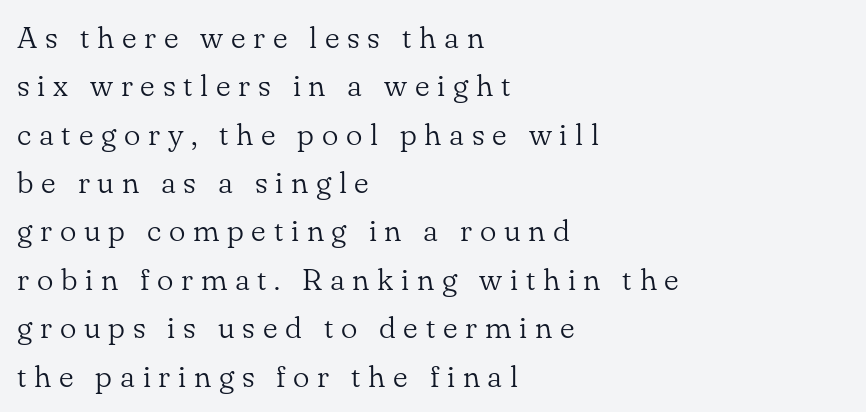
{"serif": "yes", "italic": "no", "bold": "no", "weight": "light", "width": "normal", "stroke_contrast": "low", "x_height": "small", "monospaced": "no", "underline": "no", "align": "left", "line_spacing": "normal", "line_spacing_ratio": 1.56, "letter_spacing": "wide", "letter_spacing_em": 0.25, "glyph_px": 31}
